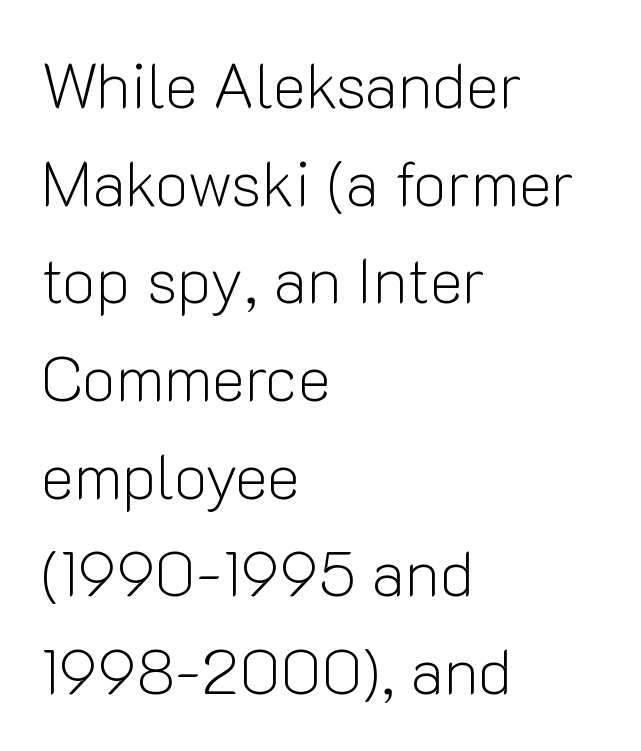
Q: Is the text bold? A: No.
Q: Is the text italic (slanted)? A: No, it is upright.
Q: Is the typeface a serif or a sans-serif typeface? A: Sans-serif.
Q: Is the text underlined? A: No.
Q: How is the paragraph aligned? A: Left-aligned.
Q: Is the spacing between letters normal or unusually wide? A: Normal.
Q: Is the spacing between lines tight, normal or loose? A: Normal.
Q: Width (condensed, normal, or wide)? A: Normal.
Q: Stroke contrast? A: Low.
Q: x-height? A: Medium.
Q: Monospaced? A: No.
